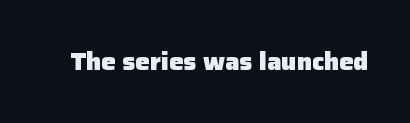
What stands out about the letter spacing? Nothing — it is the standard amount. Upright lettering throughout. Bold? Absolutely — the strokes are thick and heavy. The glyphs are unaccompanied by any horizontal stroke below them.
